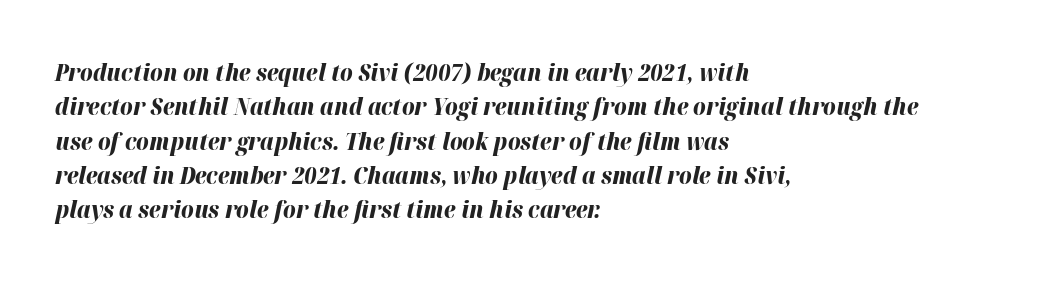
{"italic": "yes", "lean": "right", "slant_degrees": 12, "bold": "yes", "underline": "no", "align": "left", "line_spacing": "normal", "line_spacing_ratio": 1.43, "letter_spacing": "normal", "letter_spacing_em": 0.0, "glyph_px": 24}
